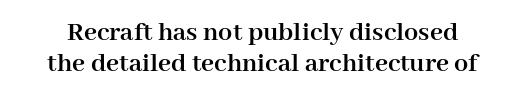
Q: Is the text bold? A: Yes.
Q: Is the text italic (slanted)? A: No, it is upright.
Q: Is the typeface a serif or a sans-serif typeface? A: Serif.
Q: Is the text underlined? A: No.
Q: Is the spacing between letters normal or unusually wide? A: Normal.
Q: Is the spacing between lines tight, normal or loose? A: Tight.
Q: Width (condensed, normal, or wide)? A: Normal.
Q: Stroke contrast? A: High.
Q: x-height? A: Medium.
Q: Monospaced? A: No.
